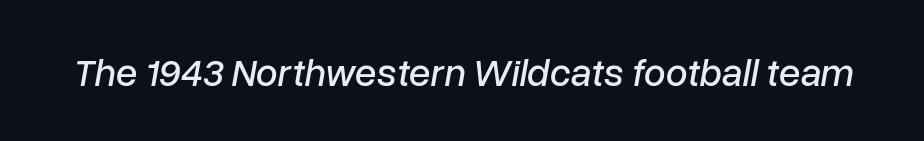
The face used here is proportionally spaced, like ordinary book or web type. Caption: standard tracking, unaltered. Beneath every word, the page is bare. Rendered with sloped, italic letterforms.
